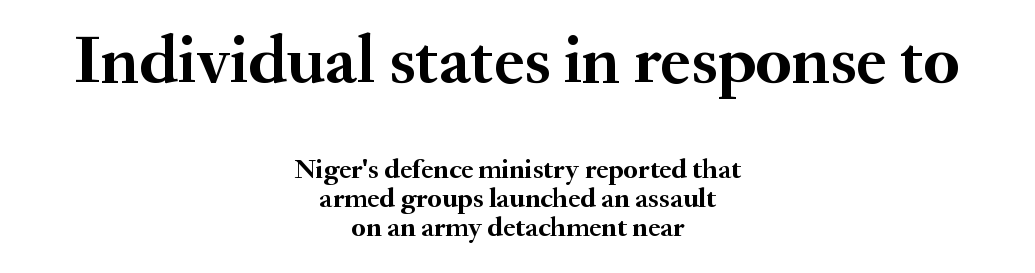
Does the type have serifs? Yes, each stem ends in a small foot. Note: larger setting up top, smaller setting below. You could not count columns in this text — the font is proportionally spaced. This sample uses an upright cut, with every glyph sitting square on the baseline.
